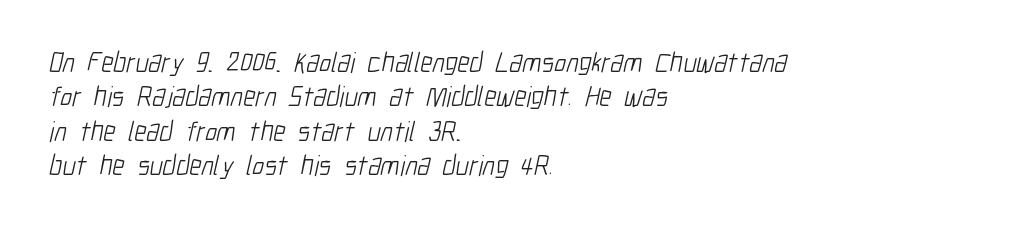
{"serif": "no", "bold": "no", "weight": "light", "width": "condensed", "stroke_contrast": "low", "x_height": "medium", "monospaced": "no", "underline": "no", "align": "left", "line_spacing_ratio": 1.23, "letter_spacing": "normal", "letter_spacing_em": 0.0, "glyph_px": 28}
